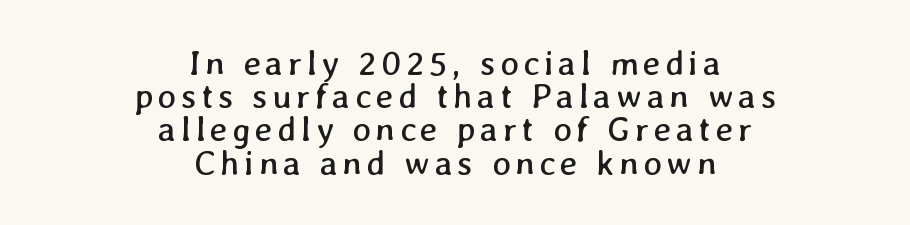
Q: Is the text bold? A: No.
Q: Is the text underlined? A: No.
Q: How is the paragraph aligned? A: Centered.
Q: Is the spacing between lines tight, normal or loose? A: Tight.
Q: Width (condensed, normal, or wide)? A: Normal.
Q: Stroke contrast? A: Low.
Q: x-height? A: Medium.
Q: Monospaced? A: No.
